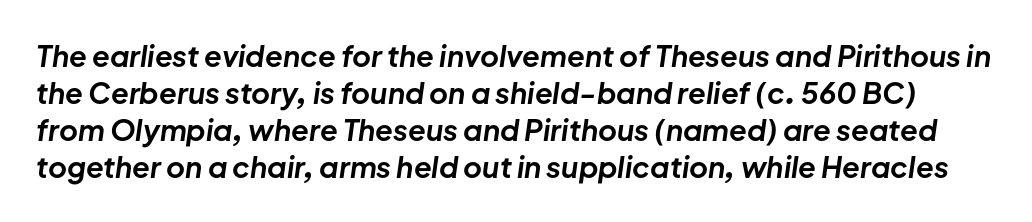
The image shows 29 px bold type, italic (leaning right); set normal line spacing (1.28x), normal letter spacing, not underlined; low stroke contrast and a medium x-height.
